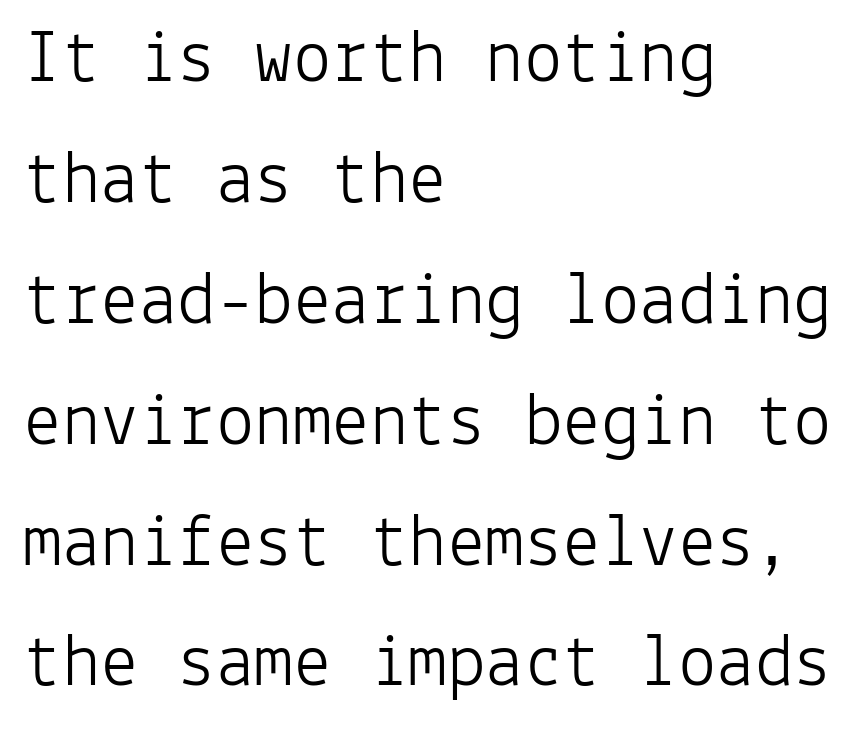
Type style note: lacks serifs. Descenders are the only things crossing below the line. Fixed-width glyphs throughout — classic coding-font behaviour. The letters stand straight up with perfectly vertical stems. The rows are spaced the way most documents space them. Teacher's note: observe the even left margin — that is flush-left alignment.
